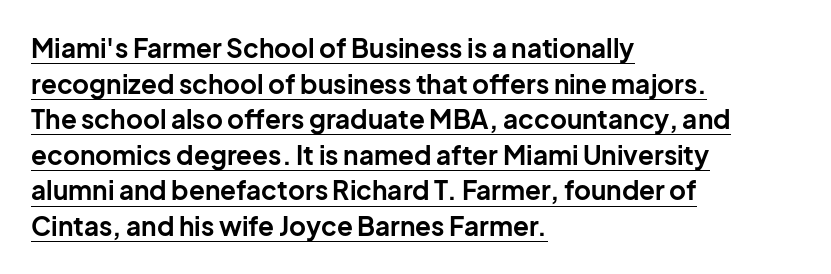
Q: Is the text bold? A: Yes.
Q: Is the text italic (slanted)? A: No, it is upright.
Q: Is the text underlined? A: Yes.
Q: How is the paragraph aligned? A: Left-aligned.
Q: Is the spacing between letters normal or unusually wide? A: Normal.
Q: Is the spacing between lines tight, normal or loose? A: Normal.
